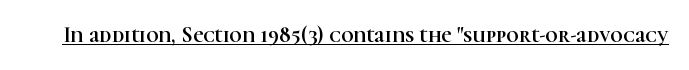
Q: Is the text italic (slanted)? A: No, it is upright.
Q: Is the text underlined? A: Yes.
Q: Is the spacing between letters normal or unusually wide? A: Normal.
